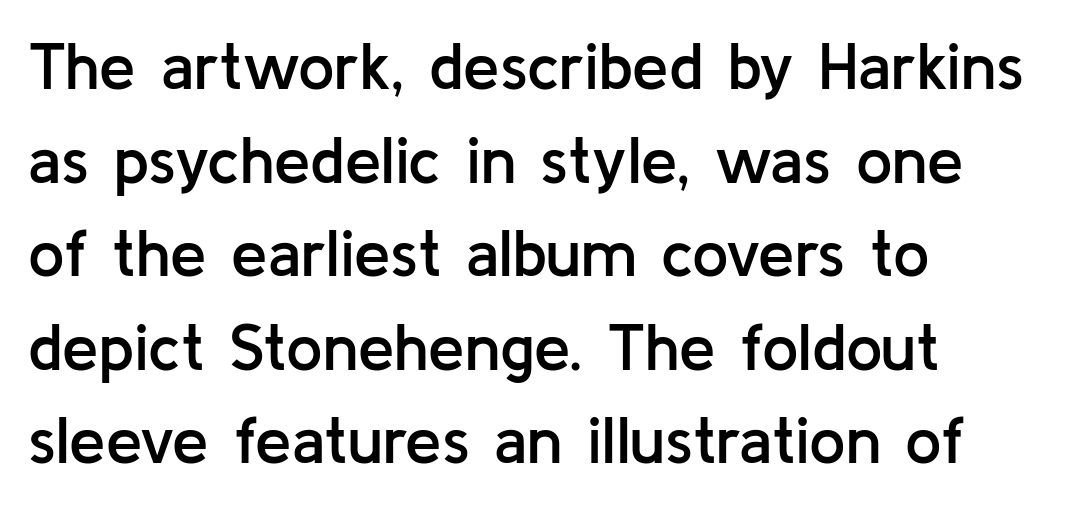
The image shows 65 px semibold sans-serif type, upright; set left-aligned, normal line spacing (1.44x), normal letter spacing, not underlined; low stroke contrast and a medium x-height.
